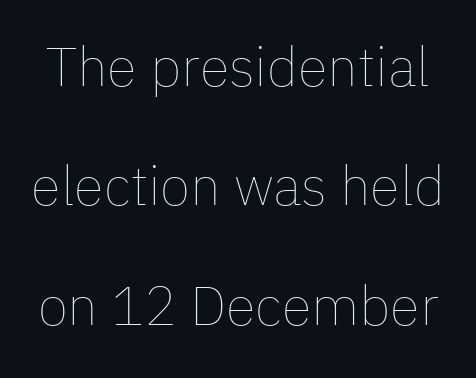
The image shows 55 px thin type, upright; set loose line spacing (2.17x), normal letter spacing, not underlined; low stroke contrast and a medium x-height.
